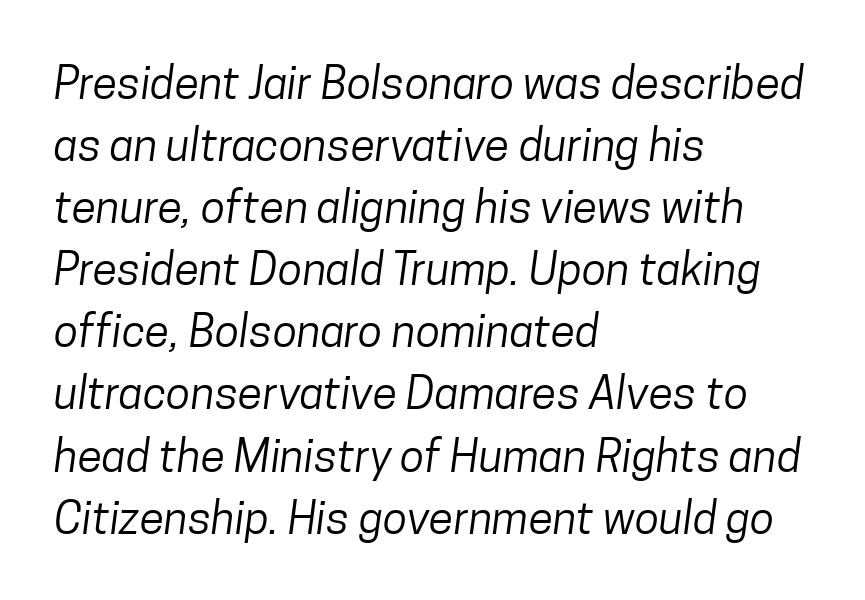
The image shows 45 px regular-weight, condensed sans-serif type; set left-aligned, normal line spacing (1.38x), normal letter spacing, not underlined; low stroke contrast and a medium x-height.
